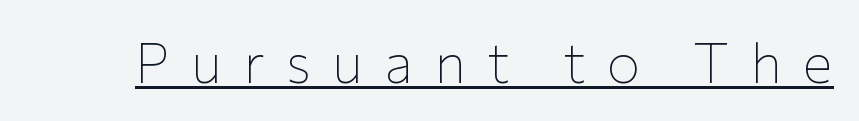
{"serif": "no", "italic": "no", "bold": "no", "weight": "thin", "width": "normal", "stroke_contrast": "low", "x_height": "medium", "monospaced": "no", "underline": "yes", "letter_spacing": "wide", "letter_spacing_em": 0.38, "glyph_px": 56}
